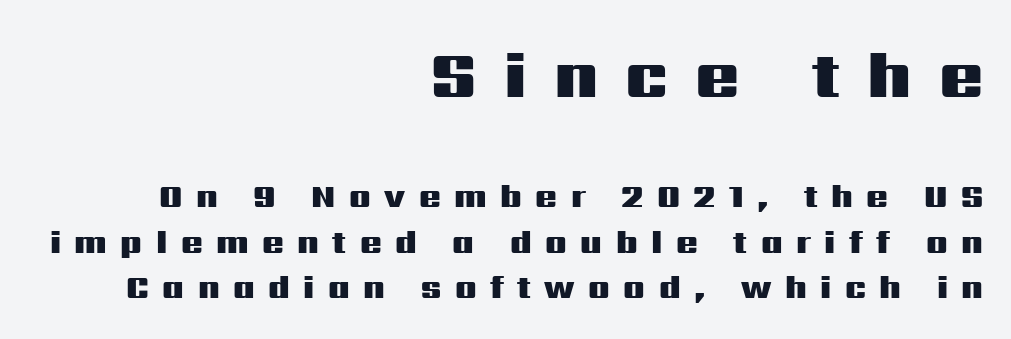
The image shows 65 px heavy, wide sans-serif type, upright; set right-aligned, normal line spacing (1.43x), unusually wide letter spacing (+0.42 em), not underlined; the first (top) block is 2.03x larger; medium stroke contrast and a medium x-height.
